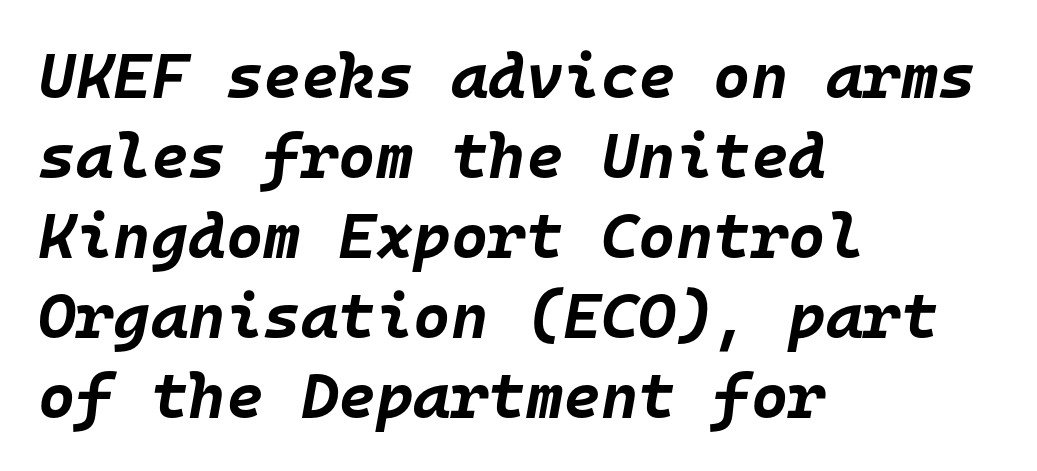
Q: Is the text bold? A: Yes.
Q: Is the text italic (slanted)? A: Yes, it leans right by about 10 degrees.
Q: Is the text underlined? A: No.
Q: How is the paragraph aligned? A: Left-aligned.
Q: Is the spacing between letters normal or unusually wide? A: Normal.
Q: Is the spacing between lines tight, normal or loose? A: Normal.
Q: Width (condensed, normal, or wide)? A: Normal.
Q: Stroke contrast? A: Low.
Q: x-height? A: Large.
Q: Monospaced? A: Yes.
